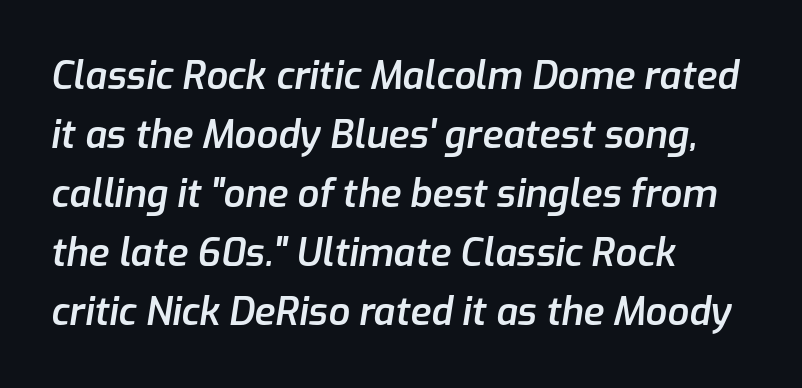
The image shows 38 px semibold type, italic (leaning right); set left-aligned, normal line spacing (1.55x), normal letter spacing, not underlined; low stroke contrast and a medium x-height.
